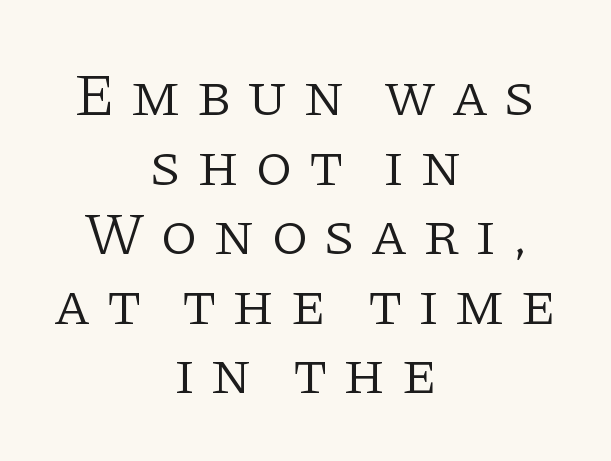
Italic: no, the glyphs are upright roman. Here the designer chose a conventional face with non-uniform glyph widths. Spacing between characters has been opened up far beyond the box default. The setting favours the middle, as headings and verse often do.
